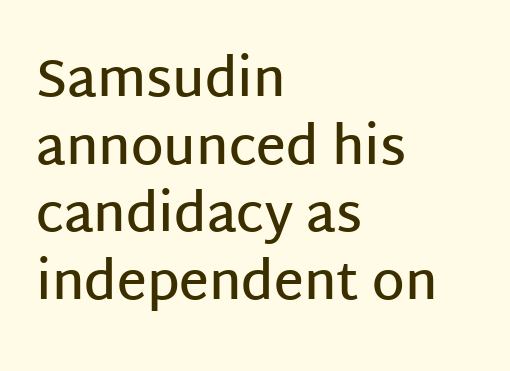
{"serif": "no", "italic": "no", "bold": "semi", "weight": "semibold", "width": "normal", "stroke_contrast": "low", "x_height": "large", "monospaced": "no", "underline": "no", "align": "left", "line_spacing": "normal", "line_spacing_ratio": 1.3, "letter_spacing": "normal", "letter_spacing_em": 0.0, "glyph_px": 52}
